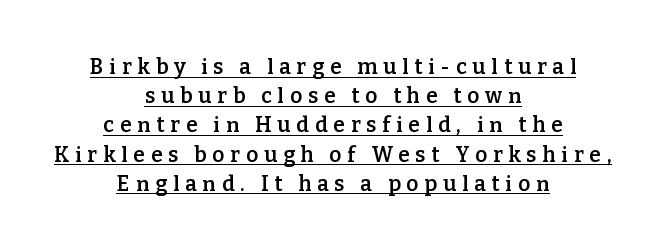
The image shows 21 px text type, upright; set centered, normal line spacing (1.39x), unusually wide letter spacing (+0.28 em), underlined.
